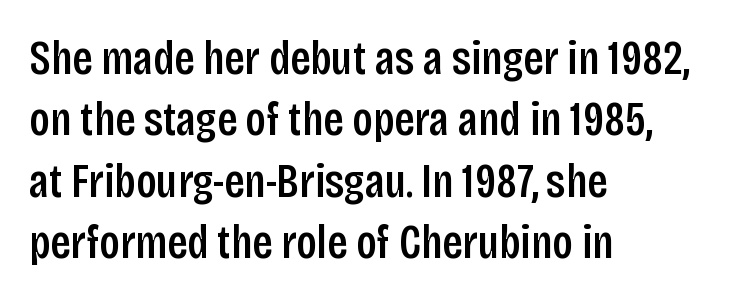
{"serif": "no", "italic": "no", "width": "condensed", "stroke_contrast": "low", "x_height": "large", "monospaced": "no", "underline": "no", "align": "left", "line_spacing": "normal", "line_spacing_ratio": 1.28, "letter_spacing": "normal", "letter_spacing_em": 0.0, "glyph_px": 48}
